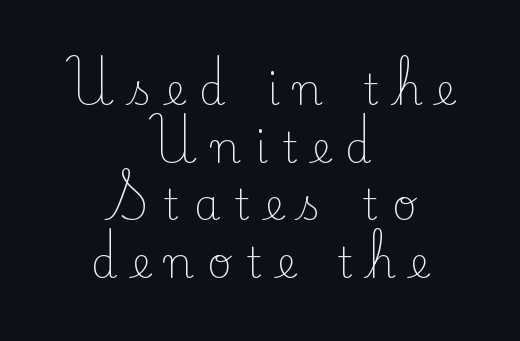
{"serif": "yes", "italic": "no", "bold": "no", "weight": "light", "width": "normal", "stroke_contrast": "low", "x_height": "small", "monospaced": "no", "underline": "no", "align": "center", "line_spacing": "normal", "line_spacing_ratio": 1.37, "letter_spacing": "wide", "letter_spacing_em": 0.34, "glyph_px": 42}
